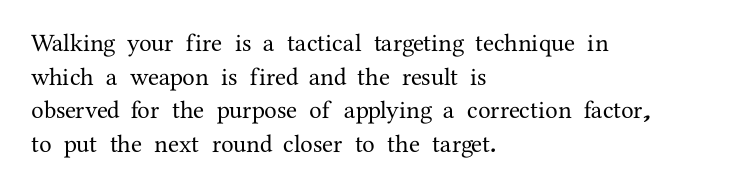
The image shows 25 px text type, upright; set left-aligned, normal line spacing (1.35x), normal letter spacing, not underlined.
